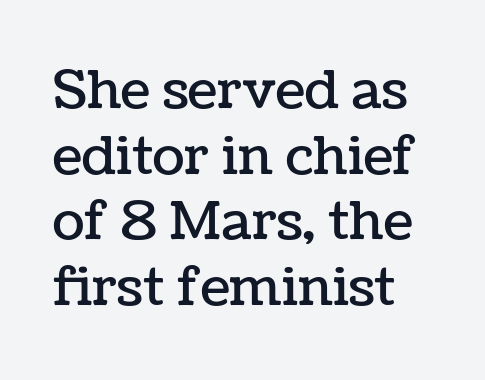
{"italic": "no", "width": "normal", "stroke_contrast": "low", "x_height": "medium", "monospaced": "no", "underline": "no", "line_spacing_ratio": 1.24, "letter_spacing": "normal", "letter_spacing_em": 0.0, "glyph_px": 53}
